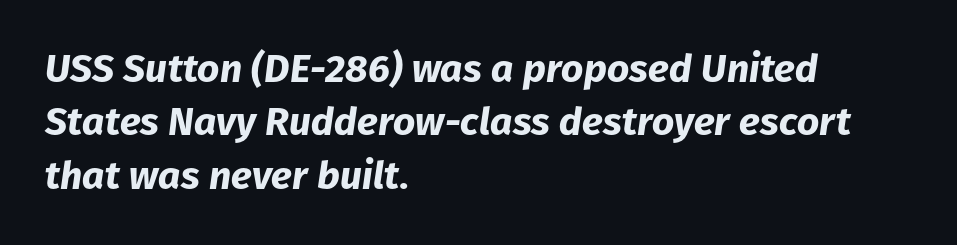
Q: Is the text bold? A: Yes.
Q: Is the text italic (slanted)? A: Yes, it leans right by about 8 degrees.
Q: Is the text underlined? A: No.
Q: How is the paragraph aligned? A: Left-aligned.
Q: Is the spacing between letters normal or unusually wide? A: Normal.
Q: Is the spacing between lines tight, normal or loose? A: Normal.
Q: Width (condensed, normal, or wide)? A: Normal.
Q: Stroke contrast? A: Low.
Q: x-height? A: Medium.
Q: Monospaced? A: No.
